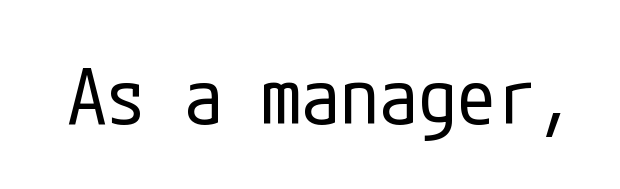
Q: Is the text bold? A: No.
Q: Is the text italic (slanted)? A: No, it is upright.
Q: Is the typeface a serif or a sans-serif typeface? A: Sans-serif.
Q: Is the text underlined? A: No.
Q: Is the spacing between letters normal or unusually wide? A: Normal.
Q: Width (condensed, normal, or wide)? A: Condensed.
Q: Stroke contrast? A: Low.
Q: x-height? A: Medium.
